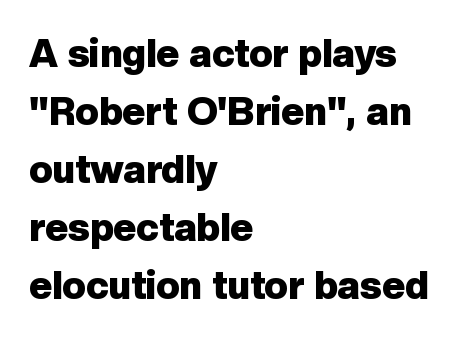
The image shows 39 px heavy sans-serif type, upright; set left-aligned, normal line spacing (1.49x), normal letter spacing, not underlined; low stroke contrast and a medium x-height.
